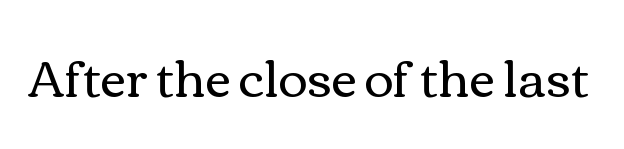
{"italic": "no", "bold": "no", "weight": "regular", "width": "wide", "stroke_contrast": "medium", "x_height": "medium", "monospaced": "no", "underline": "no", "letter_spacing": "normal", "letter_spacing_em": 0.0, "glyph_px": 50}
